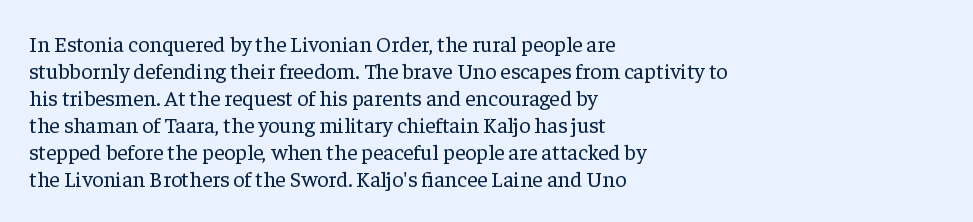
{"italic": "no", "bold": "no", "underline": "no", "align": "left", "line_spacing_ratio": 1.23, "letter_spacing": "normal", "letter_spacing_em": 0.0, "glyph_px": 22}
